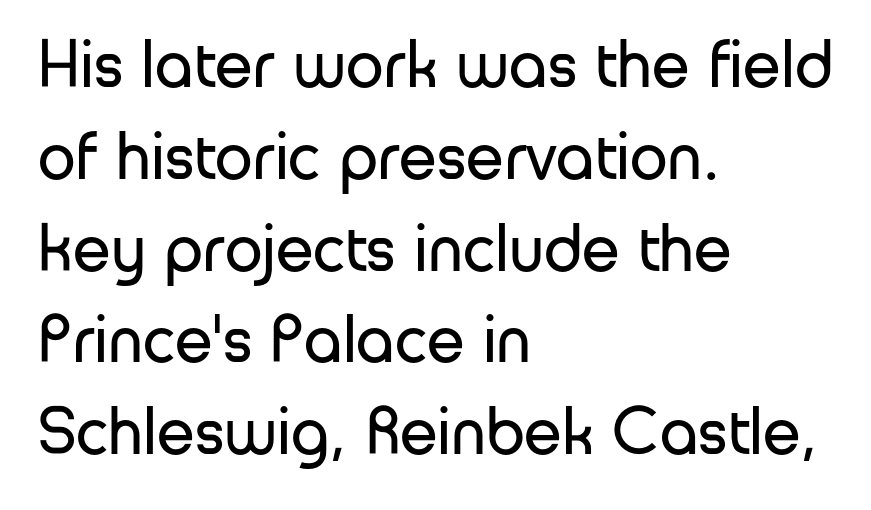
The letters stand upright; this is a roman face. A typesetter would call this proportional, since set widths differ per character. Is there much room between lines? A standard amount, neither cramped nor airy. The rendering anchors every line to the left-hand side. Is this a heavy cut? Hardly; it is regular or lighter.
